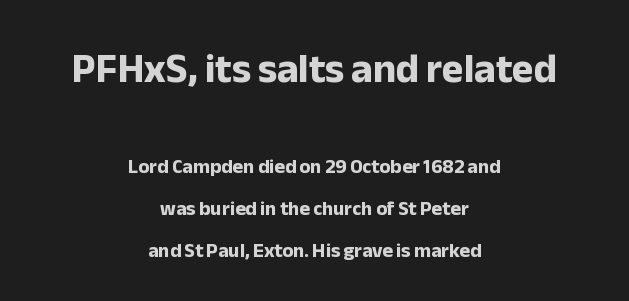
The image shows 41 px bold sans-serif type, upright; set centered, loose line spacing (2.09x), normal letter spacing, not underlined; the first (top) block is 2.05x larger; low stroke contrast and a medium x-height.
